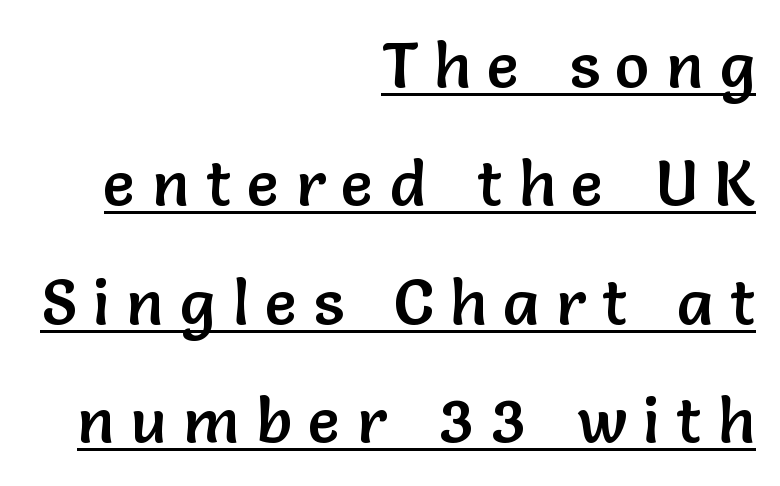
{"serif": "no", "italic": "no", "width": "normal", "stroke_contrast": "low", "x_height": "medium", "monospaced": "no", "underline": "yes", "align": "right", "line_spacing_ratio": 1.85, "letter_spacing": "wide", "letter_spacing_em": 0.26, "glyph_px": 64}
